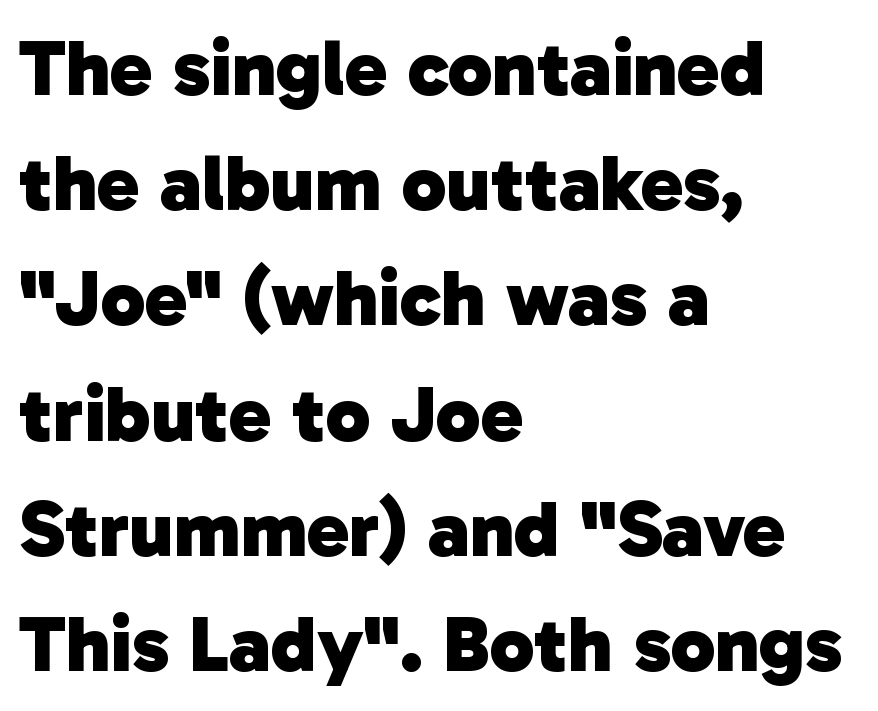
Unlike a traditional serif, this face leaves its strokes unadorned. Think of a printed novel: that variable character pitch is what you see here. Between one letter and the next there's only the usual sliver of space. Descender tails drop into unmarked territory. Compared with typical paragraphs, the rows here are spaced about the same. Each line starts at the same left margin while the right side varies.
